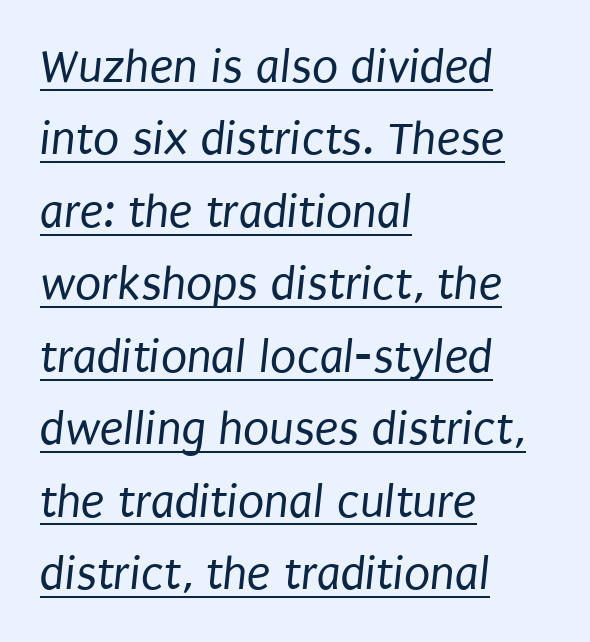
The image shows 48 px regular-weight, condensed sans-serif type; set left-aligned, normal line spacing (1.51x), normal letter spacing, underlined; low stroke contrast and a large x-height.
